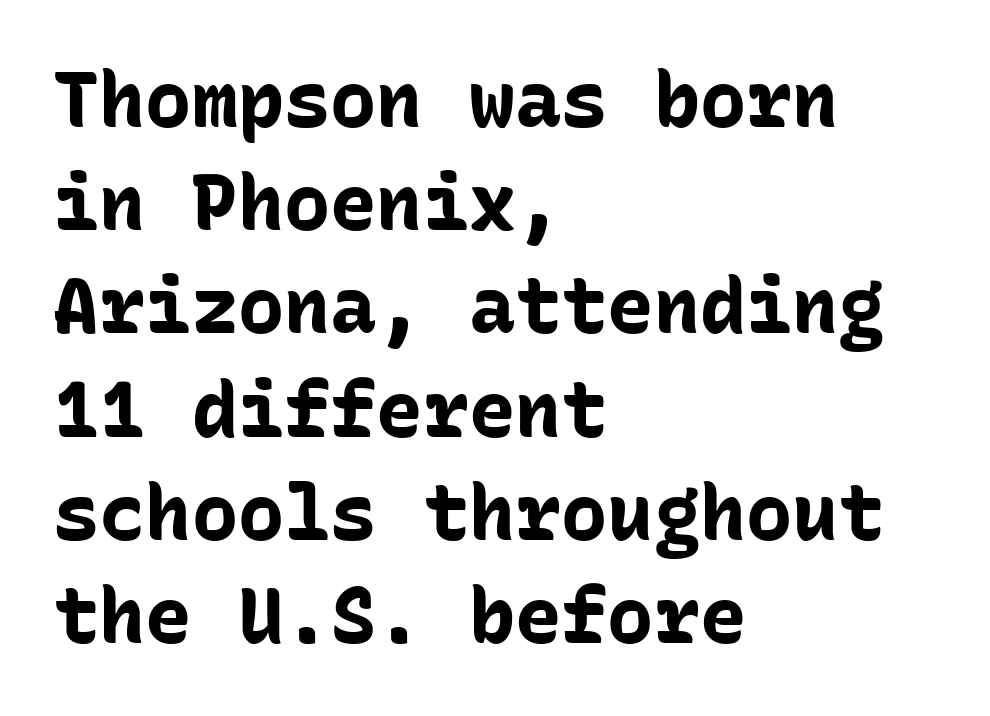
Q: Is the text bold? A: Yes.
Q: Is the text italic (slanted)? A: No, it is upright.
Q: Is the typeface a serif or a sans-serif typeface? A: Sans-serif.
Q: Is the text underlined? A: No.
Q: How is the paragraph aligned? A: Left-aligned.
Q: Is the spacing between letters normal or unusually wide? A: Normal.
Q: Is the spacing between lines tight, normal or loose? A: Normal.
Q: Width (condensed, normal, or wide)? A: Normal.
Q: Stroke contrast? A: Low.
Q: x-height? A: Medium.
Q: Monospaced? A: Yes.
